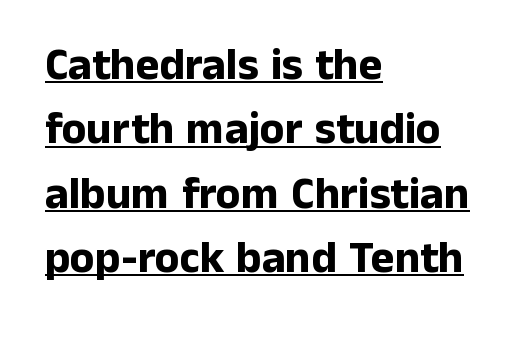
The image shows 45 px bold sans-serif type, upright; set left-aligned, normal line spacing (1.43x), normal letter spacing, underlined; low stroke contrast and a medium x-height.
